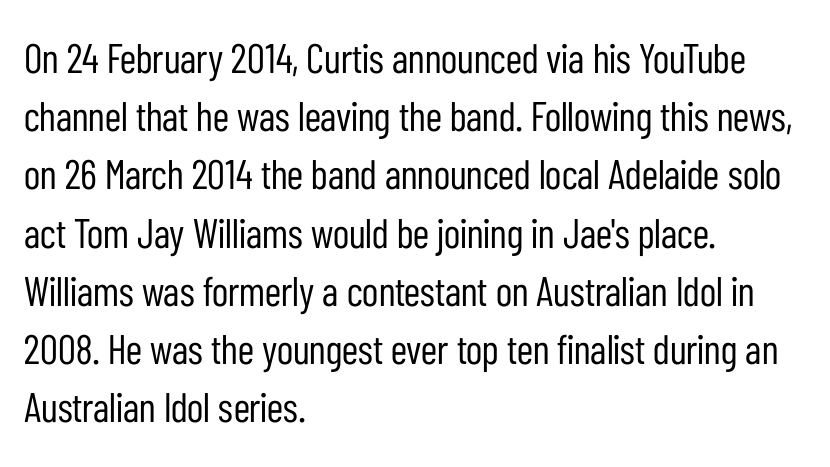
Compared with typical body copy, the letter spacing here is the same. Regarding serifs, this sample does without them. The typesetting does not lean heavy: it is not bold. The area under the type is left untouched. The rag falls on the right side of this text block. Think of a printed novel: that variable character pitch is what you see here.
